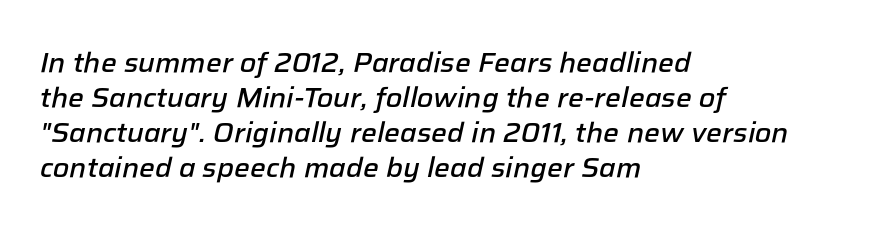
The paragraph shown leans on its left margin. A typesetter would call this leading conventional body-copy spacing. Proportional: the letters do not fall into vertical columns. Looking at the ascenders, they clearly lean.
